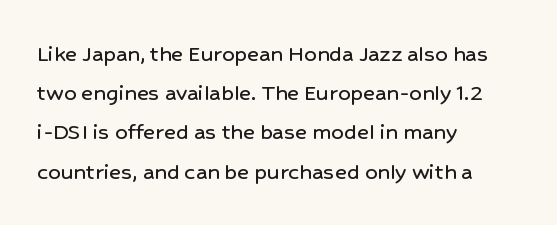
{"italic": "no", "underline": "no", "align": "left", "line_spacing": "normal", "line_spacing_ratio": 1.57, "letter_spacing": "normal", "letter_spacing_em": 0.0, "glyph_px": 25}
